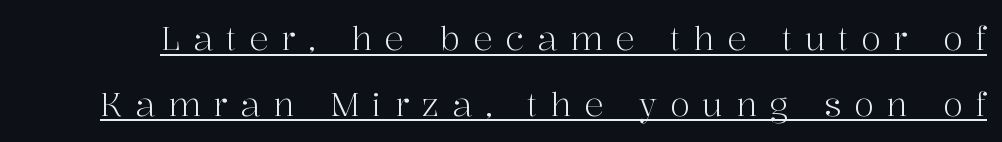
The image shows 32 px light serif type, upright; set loose line spacing (2.05x), unusually wide letter spacing (+0.4 em), underlined; high stroke contrast and a medium x-height.
